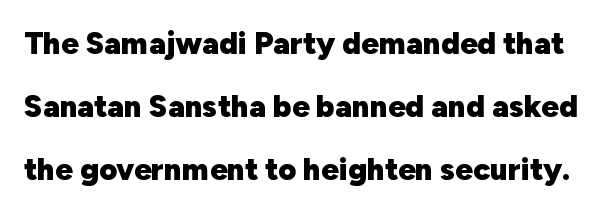
This block would shrink considerably if given ordinary leading; it's expanded now. These lines are rendered in a variable-pitch font. These lines are composed in type without serifs. Lines of text with bare space underneath. The sample has been set heavy, in full bold. In terms of posture, this sample is upright.
